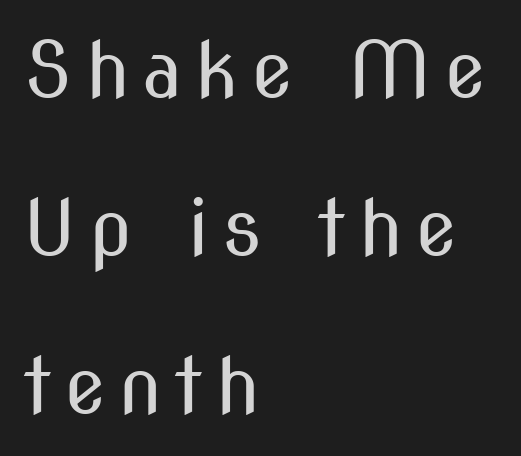
The image shows 77 px regular-weight, condensed sans-serif type, upright; set left-aligned, loose line spacing (2.05x), not underlined; medium stroke contrast and a medium x-height.
